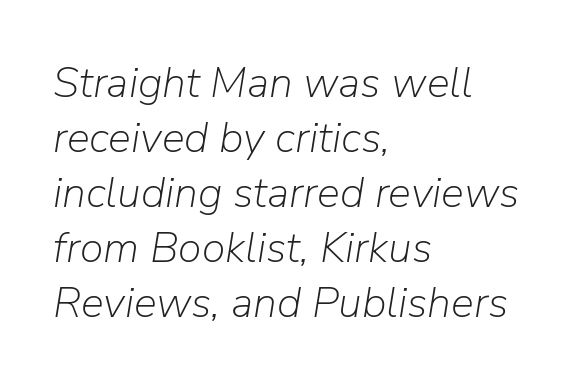
The image shows 43 px light type, italic (leaning right); set left-aligned, normal line spacing (1.28x), normal letter spacing, not underlined; low stroke contrast and a medium x-height.
